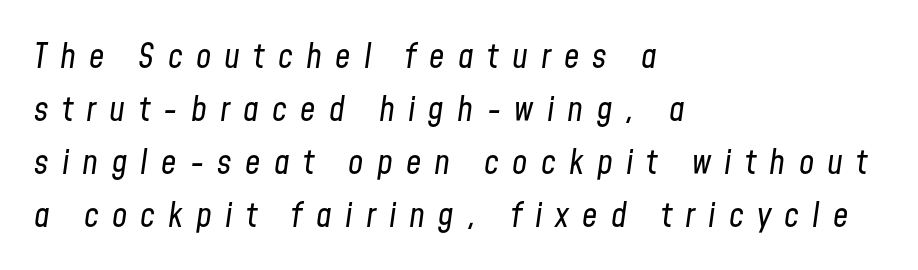
A classic flush-left, rag-right setting is used for this passage. The rendering applies a slant to the glyphs. Beneath every word, the page is bare. The strokes carry an ordinary text weight at most. Compared with typical paragraphs, the rows here are spaced about the same. Is this a fixed-width face? No — the glyphs have proportional, varying widths.
